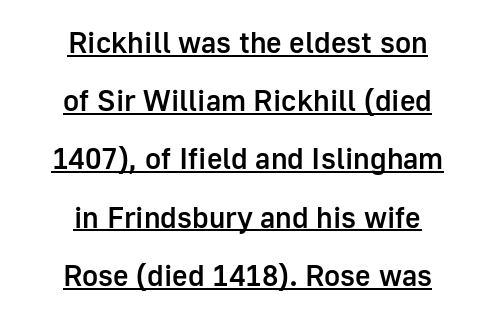
Q: Is the text bold? A: Semi-bold.
Q: Is the text italic (slanted)? A: No, it is upright.
Q: Is the typeface a serif or a sans-serif typeface? A: Sans-serif.
Q: Is the text underlined? A: Yes.
Q: How is the paragraph aligned? A: Centered.
Q: Is the spacing between letters normal or unusually wide? A: Normal.
Q: Is the spacing between lines tight, normal or loose? A: Loose.
Q: Width (condensed, normal, or wide)? A: Normal.
Q: Stroke contrast? A: Low.
Q: x-height? A: Medium.
Q: Monospaced? A: No.
